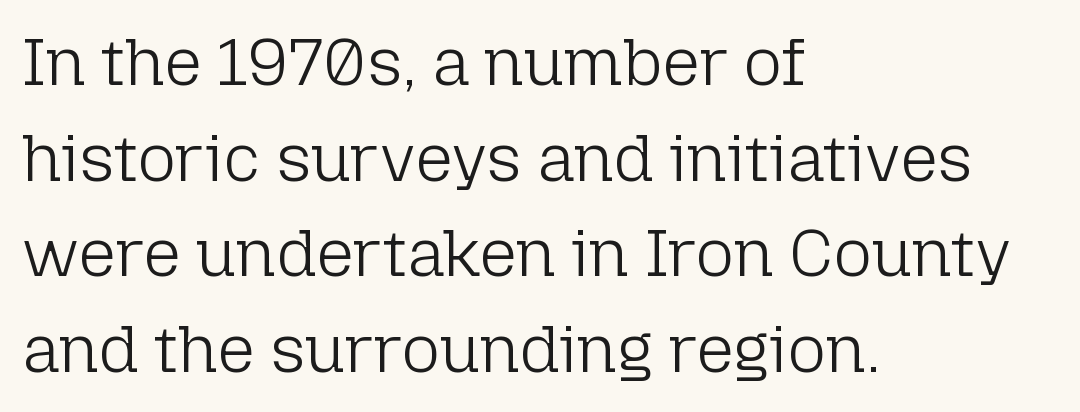
{"serif": "no", "italic": "no", "bold": "no", "weight": "light", "width": "normal", "stroke_contrast": "low", "x_height": "medium", "monospaced": "no", "underline": "no", "align": "left", "line_spacing": "normal", "line_spacing_ratio": 1.45, "letter_spacing": "normal", "letter_spacing_em": 0.0, "glyph_px": 66}
